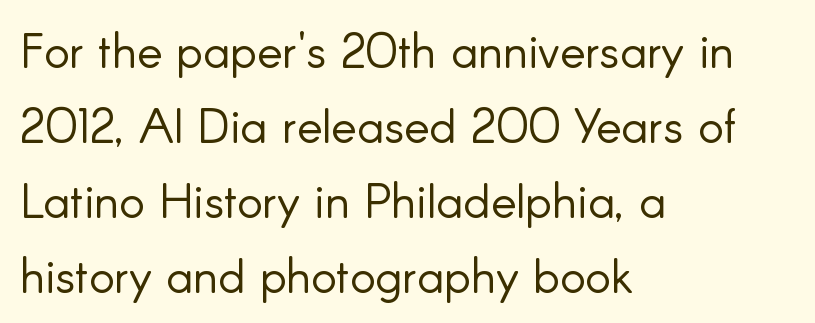
{"serif": "no", "italic": "no", "bold": "no", "weight": "light", "width": "normal", "stroke_contrast": "low", "x_height": "small", "monospaced": "no", "underline": "no", "align": "left", "line_spacing": "normal", "line_spacing_ratio": 1.56, "letter_spacing": "normal", "letter_spacing_em": 0.0, "glyph_px": 48}
